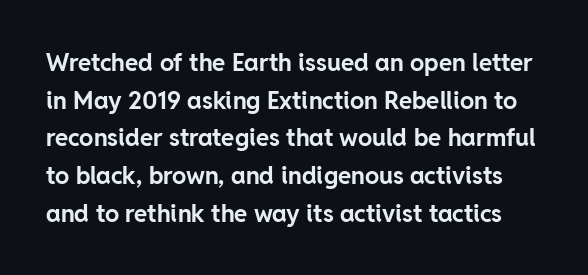
Compared with an ordinary text face, these strokes are far heavier — a full bold. Posture: upright roman. Clear beneath every line of the passage. Inter-character spacing is left at the font's built-in metrics. Rows of type keep a routine distance in the vertical direction.
